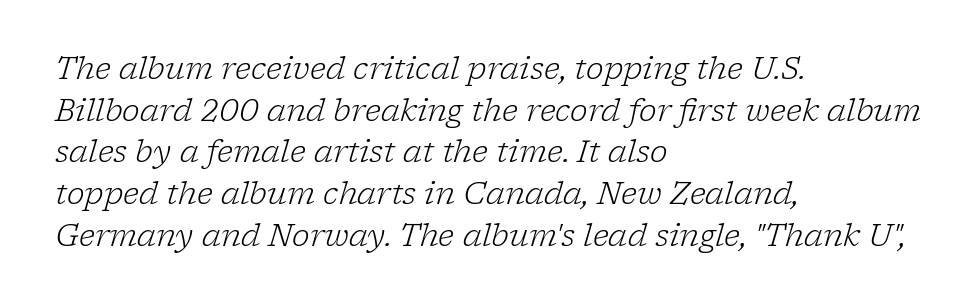
Q: Is the text bold? A: No.
Q: Is the text italic (slanted)? A: Yes, it leans right by about 17 degrees.
Q: Is the typeface a serif or a sans-serif typeface? A: Serif.
Q: Is the text underlined? A: No.
Q: How is the paragraph aligned? A: Left-aligned.
Q: Is the spacing between letters normal or unusually wide? A: Normal.
Q: Is the spacing between lines tight, normal or loose? A: Normal.
Q: Width (condensed, normal, or wide)? A: Normal.
Q: Stroke contrast? A: Low.
Q: x-height? A: Medium.
Q: Monospaced? A: No.
